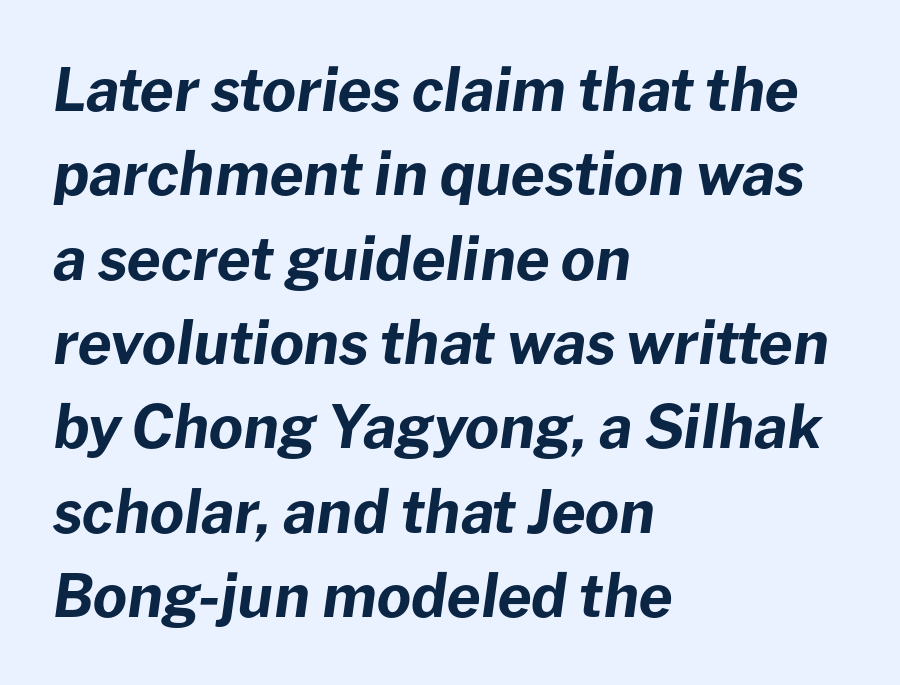
Q: Is the text bold? A: Yes.
Q: Is the text italic (slanted)? A: Yes, it leans right by about 8 degrees.
Q: Is the text underlined? A: No.
Q: How is the paragraph aligned? A: Left-aligned.
Q: Is the spacing between letters normal or unusually wide? A: Normal.
Q: Is the spacing between lines tight, normal or loose? A: Normal.
Q: Width (condensed, normal, or wide)? A: Normal.
Q: Stroke contrast? A: Low.
Q: x-height? A: Medium.
Q: Monospaced? A: No.
